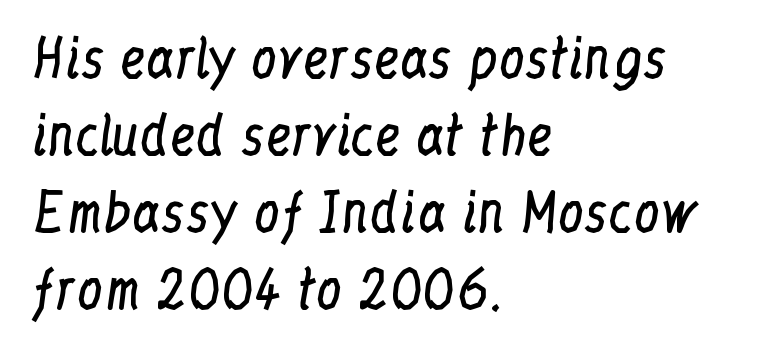
Q: Is the text bold? A: No.
Q: Is the text italic (slanted)? A: Yes.
Q: Is the typeface a serif or a sans-serif typeface? A: Serif.
Q: Is the text underlined? A: No.
Q: How is the paragraph aligned? A: Left-aligned.
Q: Is the spacing between letters normal or unusually wide? A: Normal.
Q: Is the spacing between lines tight, normal or loose? A: Normal.
Q: Width (condensed, normal, or wide)? A: Condensed.
Q: Stroke contrast? A: Low.
Q: x-height? A: Medium.
Q: Monospaced? A: No.
